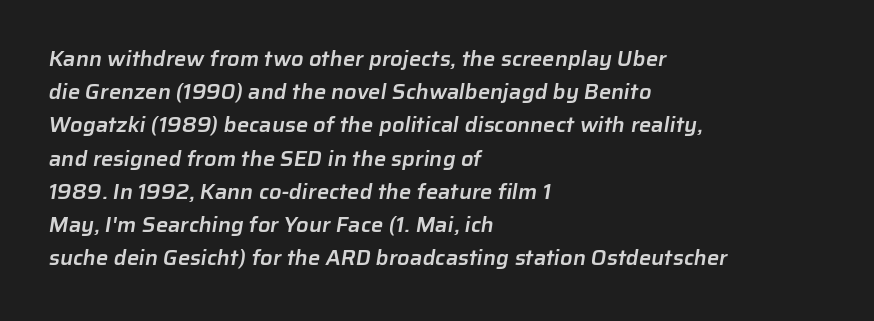
{"bold": "semi", "underline": "no", "align": "left", "line_spacing": "normal", "line_spacing_ratio": 1.51, "letter_spacing": "normal", "letter_spacing_em": 0.0, "glyph_px": 22}
